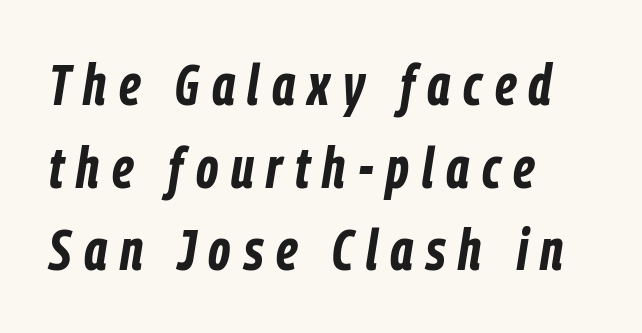
A typesetter would call this leading conventional body-copy spacing. How heavy is the stroke? Heavy — this is a bold. Looks like regular typesetting: each glyph gets only the width it needs. The tracking jumps out immediately: characters are airy and widely separated. Rendered with sloped, italic letterforms. These lines are set flush left with a ragged right edge.
